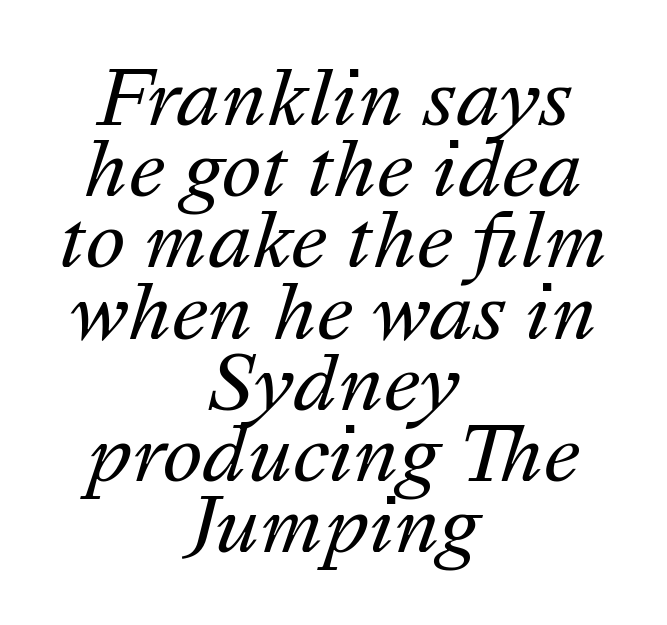
The image shows 75 px regular-weight type, italic (leaning right); set centered, tight line spacing (0.95x), normal letter spacing, not underlined; medium stroke contrast and a medium x-height.
